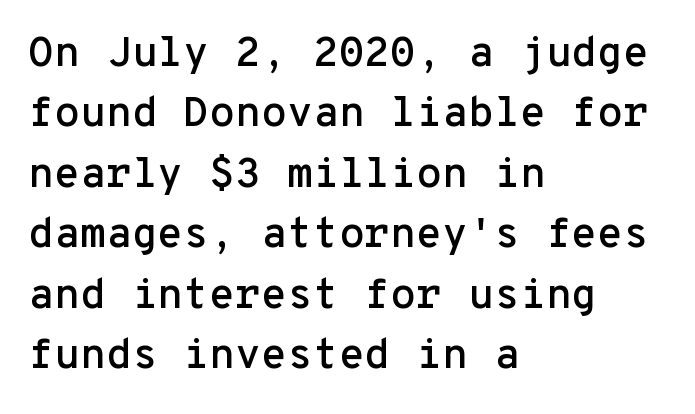
The image shows 42 px sans-serif type, upright, monospaced; set left-aligned, normal line spacing (1.44x), normal letter spacing, not underlined; low stroke contrast and a medium x-height.
